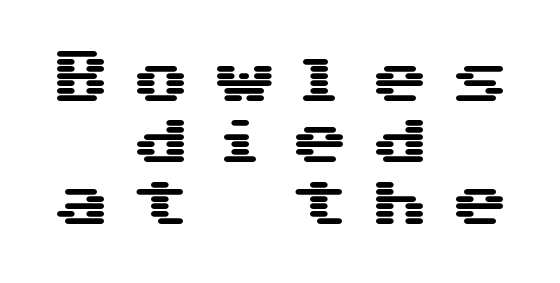
Layout note: lines centered. A clean baseline with only descenders dipping below it. The rendering inserts visible extra space after every character. The letters carry no serifs — their stems end cleanly without finishing strokes.
